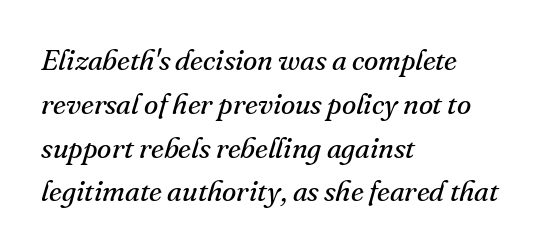
The image shows 29 px regular-weight serif type, italic (leaning right); set left-aligned, normal line spacing (1.51x), normal letter spacing, not underlined; medium stroke contrast and a small x-height.
